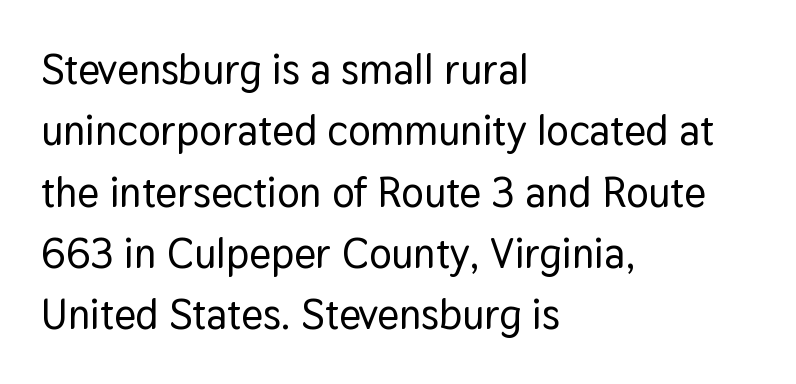
The image shows 42 px sans-serif type, upright; set left-aligned, normal line spacing (1.46x), normal letter spacing, not underlined; low stroke contrast and a medium x-height.
